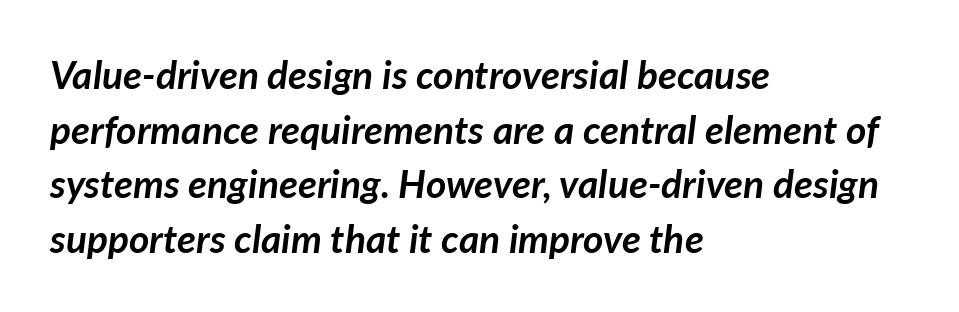
{"italic": "yes", "lean": "right", "slant_degrees": 7, "bold": "yes", "weight": "semibold", "width": "normal", "stroke_contrast": "low", "x_height": "medium", "monospaced": "no", "underline": "no", "align": "left", "line_spacing": "normal", "line_spacing_ratio": 1.4, "letter_spacing": "normal", "letter_spacing_em": 0.0, "glyph_px": 39}
